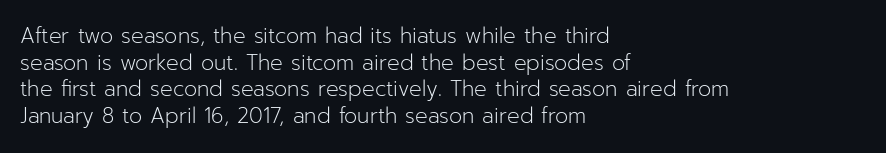
{"italic": "no", "bold": "no", "underline": "no", "align": "left", "line_spacing": "normal", "line_spacing_ratio": 1.27, "letter_spacing": "normal", "letter_spacing_em": 0.0, "glyph_px": 21}
